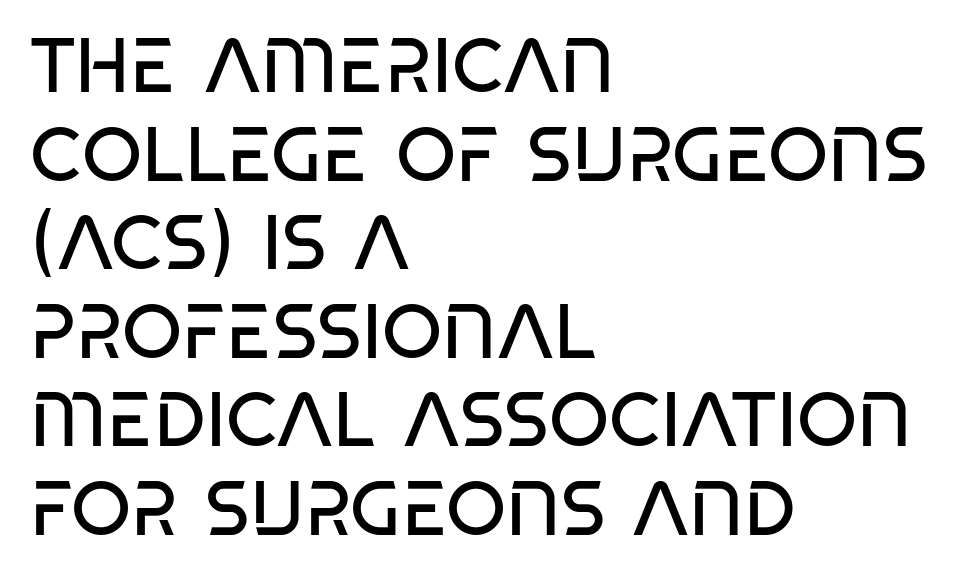
Q: Is the text bold? A: No.
Q: Is the text italic (slanted)? A: No, it is upright.
Q: Is the typeface a serif or a sans-serif typeface? A: Sans-serif.
Q: Is the text underlined? A: No.
Q: How is the paragraph aligned? A: Left-aligned.
Q: Is the spacing between letters normal or unusually wide? A: Normal.
Q: Is the spacing between lines tight, normal or loose? A: Tight.
Q: Width (condensed, normal, or wide)? A: Condensed.
Q: Stroke contrast? A: Low.
Q: x-height? A: Large.
Q: Monospaced? A: No.
